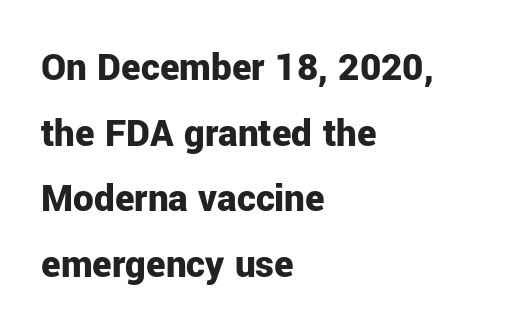
Q: Is the text bold? A: Yes.
Q: Is the text italic (slanted)? A: No, it is upright.
Q: Is the typeface a serif or a sans-serif typeface? A: Sans-serif.
Q: Is the text underlined? A: No.
Q: How is the paragraph aligned? A: Left-aligned.
Q: Is the spacing between letters normal or unusually wide? A: Normal.
Q: Is the spacing between lines tight, normal or loose? A: Normal.
Q: Width (condensed, normal, or wide)? A: Normal.
Q: Stroke contrast? A: Low.
Q: x-height? A: Medium.
Q: Monospaced? A: No.
